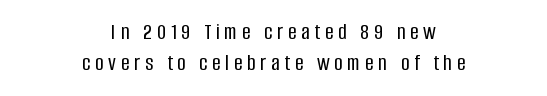
The image shows 23 px text type, upright; set centered, normal line spacing (1.36x), unusually wide letter spacing (+0.21 em), not underlined.
